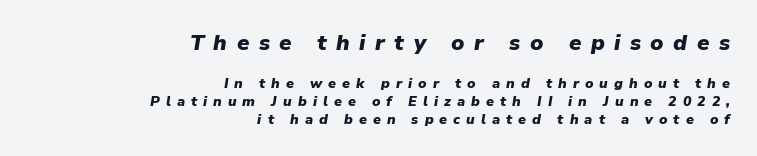
The image shows 22 px bold type, italic (leaning right); set right-aligned, normal line spacing (1.28x), unusually wide letter spacing (+0.43 em), not underlined; the first (top) block is 1.57x larger.
